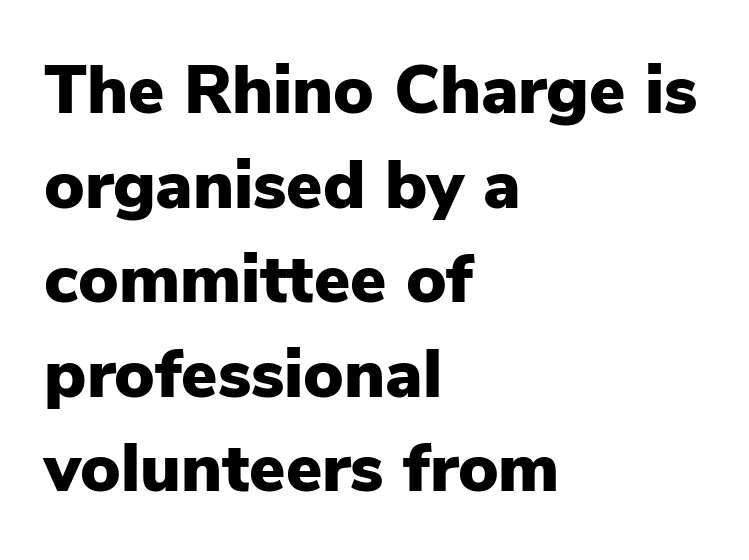
The letters are bold, with thick, heavy strokes. Does extra space separate the letters? No, they use regular spacing. Is this a sans? Yes — the strokes have no serifs. Designer's note — italics off, roman on.
